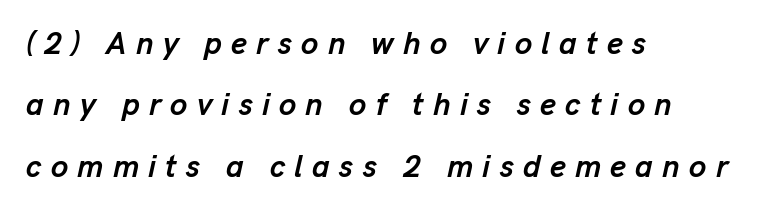
{"italic": "yes", "lean": "right", "slant_degrees": 13, "bold": "yes", "weight": "semibold", "width": "normal", "stroke_contrast": "low", "x_height": "medium", "monospaced": "no", "underline": "no", "align": "left", "line_spacing": "loose", "line_spacing_ratio": 1.98, "letter_spacing": "wide", "letter_spacing_em": 0.3, "glyph_px": 31}
